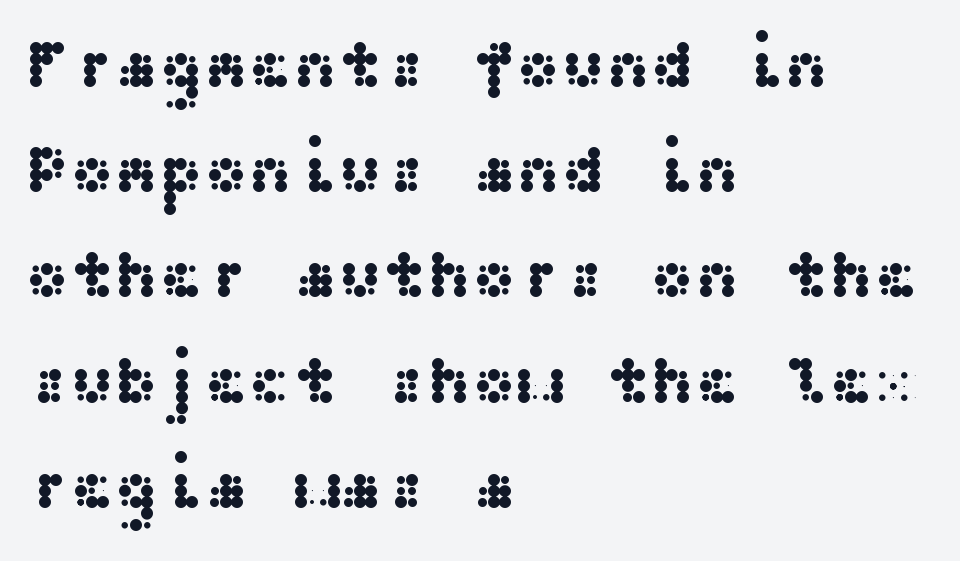
{"serif": "no", "italic": "no", "width": "wide", "stroke_contrast": "medium", "x_height": "medium", "underline": "no", "align": "left", "line_spacing": "normal", "line_spacing_ratio": 1.57, "letter_spacing": "normal", "letter_spacing_em": 0.0, "glyph_px": 67}
